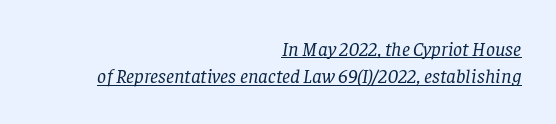
Nothing heavy about these letters — not bold at all. Tall strokes in this sample are angled rather than plumb. Compared with typical body copy, the letter spacing here is the same. Underlining? Definitely there. Is there much room between lines? A standard amount, neither cramped nor airy. Every row of glyphs terminates at an identical x-position on the right.
